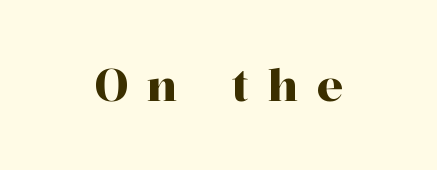
{"serif": "yes", "italic": "no", "width": "normal", "stroke_contrast": "high", "x_height": "medium", "monospaced": "no", "underline": "no", "letter_spacing": "wide", "letter_spacing_em": 0.43, "glyph_px": 44}
